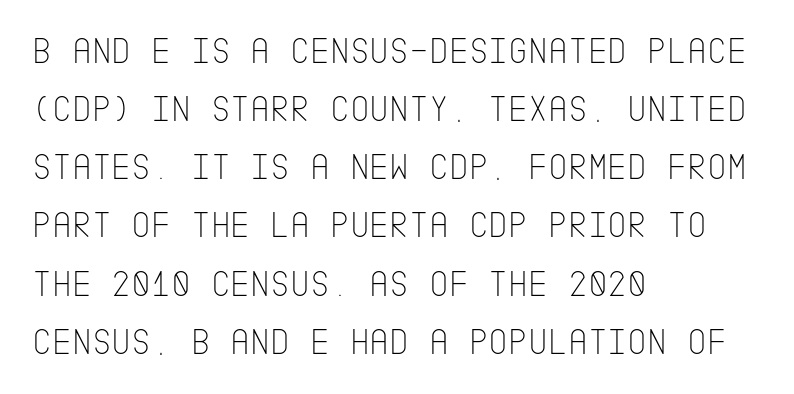
The image shows 38 px thin, condensed sans-serif type, upright; set left-aligned, normal line spacing (1.53x), normal letter spacing, not underlined; low stroke contrast and a large x-height.
